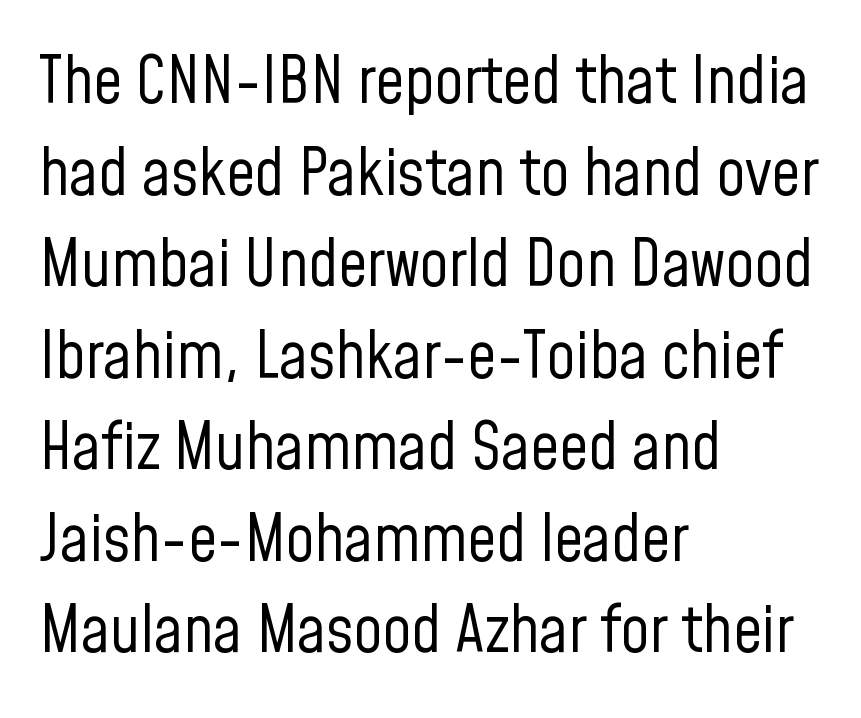
{"serif": "no", "italic": "no", "bold": "no", "weight": "regular", "width": "condensed", "stroke_contrast": "low", "x_height": "medium", "monospaced": "no", "underline": "no", "align": "left", "line_spacing": "normal", "line_spacing_ratio": 1.43, "letter_spacing": "normal", "letter_spacing_em": 0.0, "glyph_px": 64}
